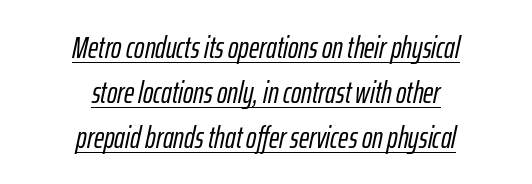
The image shows 31 px condensed type, italic (leaning right); set centered, normal line spacing (1.45x), normal letter spacing, underlined; low stroke contrast and a medium x-height.
